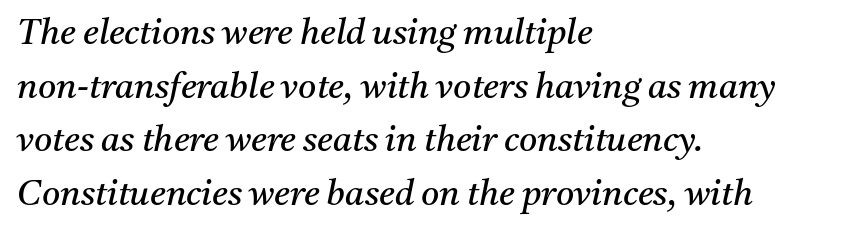
Q: Is the text bold? A: No.
Q: Is the text italic (slanted)? A: Yes, it leans right by about 11 degrees.
Q: Is the typeface a serif or a sans-serif typeface? A: Serif.
Q: Is the text underlined? A: No.
Q: How is the paragraph aligned? A: Left-aligned.
Q: Is the spacing between letters normal or unusually wide? A: Normal.
Q: Is the spacing between lines tight, normal or loose? A: Normal.
Q: Width (condensed, normal, or wide)? A: Normal.
Q: Stroke contrast? A: Medium.
Q: x-height? A: Medium.
Q: Monospaced? A: No.
